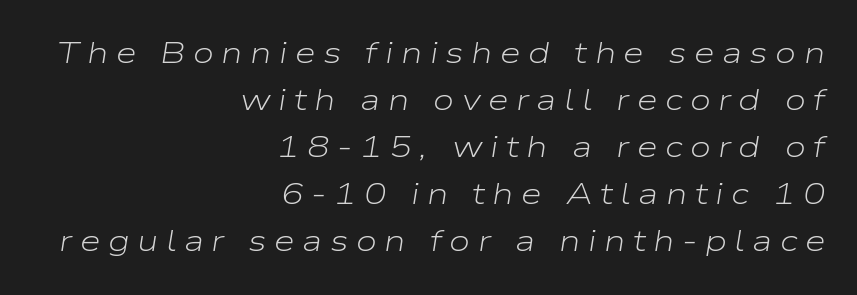
Glance below the letters and you will spot only blank space. The weight tops out at a normal text grade. Yep, that's italic — everything's leaning. This sample has the flowing, uneven cadence of proportional lettering. Line ends are locked; line starts wander.
